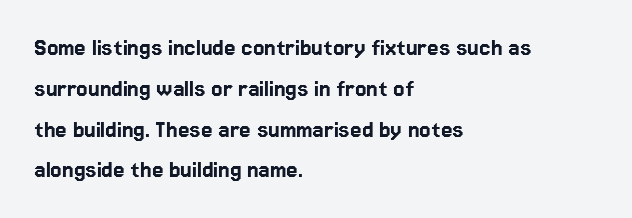
The image shows 26 px text type, upright; set left-aligned, normal line spacing (1.57x), normal letter spacing, not underlined.
